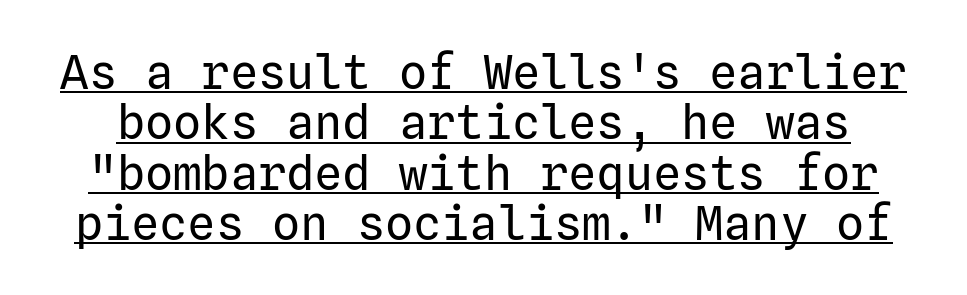
Heaviness? Minimal to ordinary, like unemphasized prose. These characters rest on top of a visible drawn line. Letter spacing: default. This is roman type, the default non-slanted kind. To sum up the face: it is a sans, with no serifs. Line spacing here is tight.
